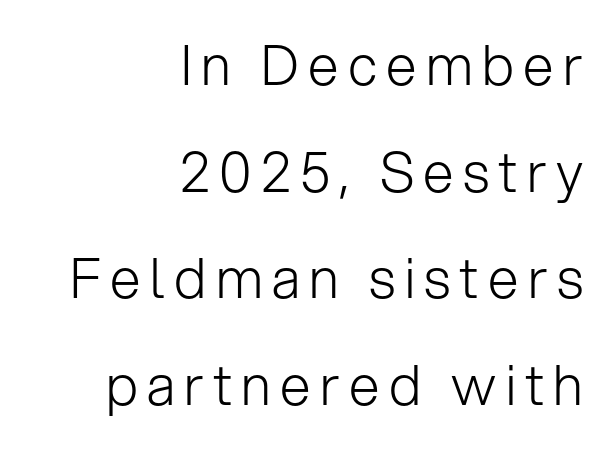
Q: Is the text bold? A: No.
Q: Is the text italic (slanted)? A: No, it is upright.
Q: Is the typeface a serif or a sans-serif typeface? A: Sans-serif.
Q: Is the text underlined? A: No.
Q: How is the paragraph aligned? A: Right-aligned.
Q: Is the spacing between lines tight, normal or loose? A: Loose.
Q: Width (condensed, normal, or wide)? A: Normal.
Q: Stroke contrast? A: Low.
Q: x-height? A: Medium.
Q: Monospaced? A: No.
